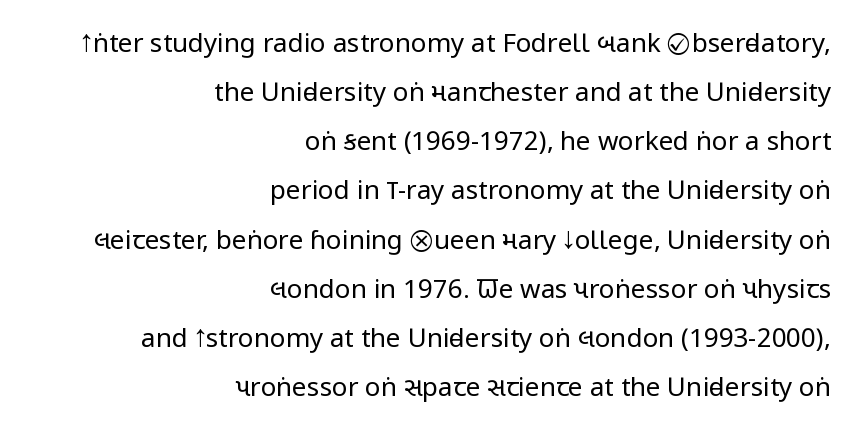
Rule under the text: the space is simply empty. The letters sit at their default tracking, neither squeezed nor spread. The characters are drawn with everyday or finer stroke widths. This sample uses an upright cut, with every glyph sitting square on the baseline.
